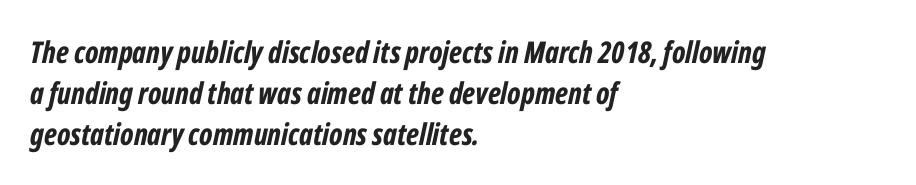
Every character sits at an angle, as italics do. The glyphs are unaccompanied by any horizontal stroke below them. Notice how descenders clear the ascenders below comfortably — that's standard leading. The font is running at its bold setting. Typeset ragged right — the left edge is the straight one.
